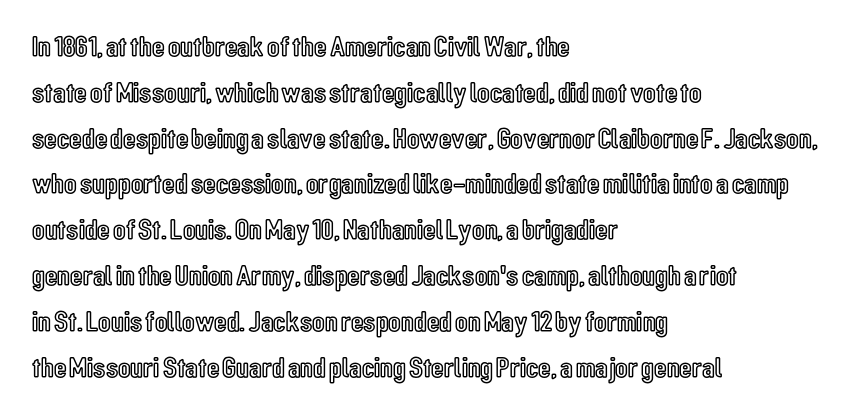
No word sits above an underline. The gaps between neighbouring characters are ordinary and unremarkable. In terms of posture, this sample is upright. You could not count columns in this text — the font is proportionally spaced. Line starts are locked; line ends wander. Horizontal bands of white between lines are of average thickness.
